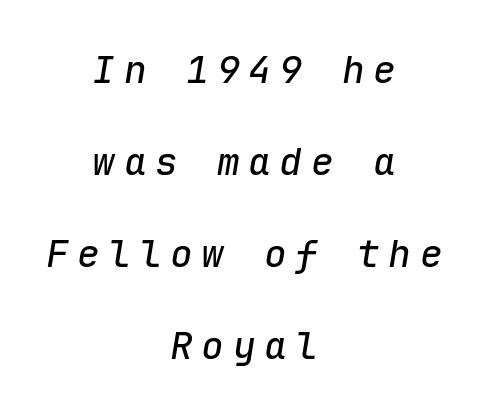
The image shows 38 px text type, italic (leaning right), monospaced; set centered, loose line spacing (2.42x), unusually wide letter spacing (+0.22 em), not underlined; low stroke contrast and a medium x-height.
